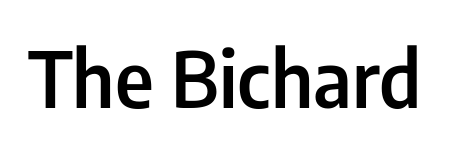
The image shows 77 px semibold, condensed sans-serif type, upright; set normal letter spacing, not underlined; low stroke contrast and a medium x-height.
